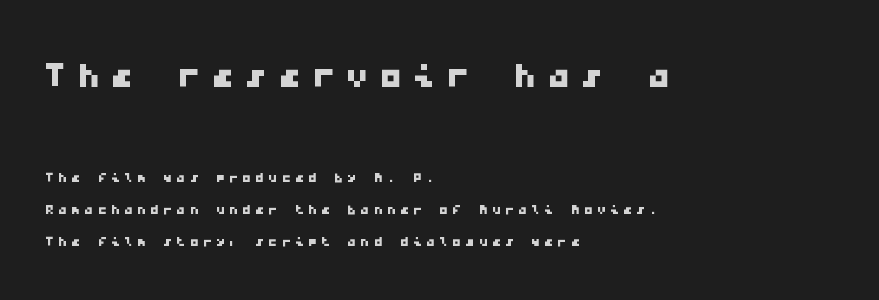
{"serif": "no", "width": "wide", "stroke_contrast": "low", "x_height": "medium", "monospaced": "yes", "underline": "no", "align": "left", "line_spacing_ratio": 1.8, "letter_spacing": "wide", "letter_spacing_em": 0.23, "larger_block": "first", "size_ratio": 2.56, "glyph_px": 46}
